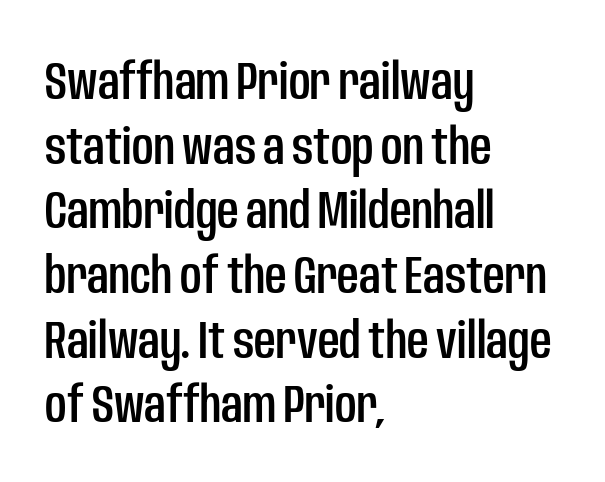
Q: Is the text italic (slanted)? A: No, it is upright.
Q: Is the typeface a serif or a sans-serif typeface? A: Sans-serif.
Q: Is the text underlined? A: No.
Q: How is the paragraph aligned? A: Left-aligned.
Q: Is the spacing between letters normal or unusually wide? A: Normal.
Q: Width (condensed, normal, or wide)? A: Condensed.
Q: Stroke contrast? A: Low.
Q: x-height? A: Large.
Q: Monospaced? A: No.
